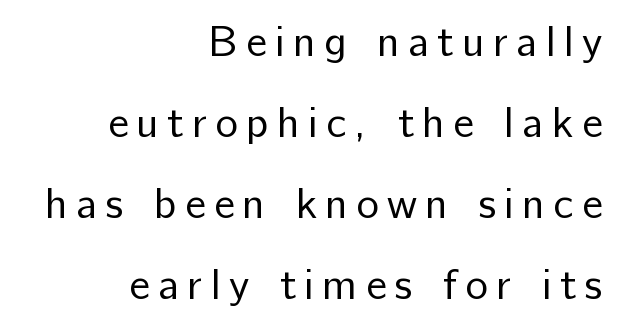
The image shows 43 px regular-weight sans-serif type, upright; set right-aligned, line spacing 1.88x, not underlined; low stroke contrast and a medium x-height.
